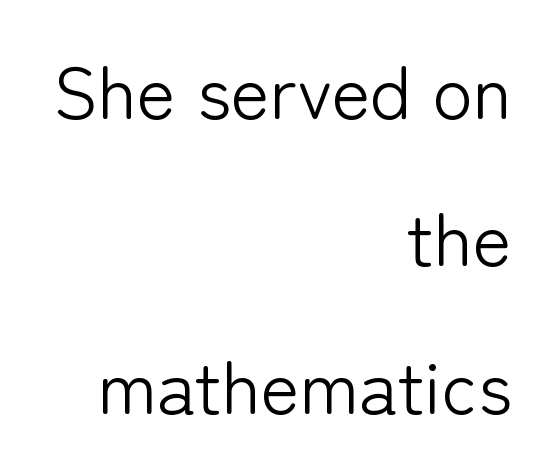
Q: Is the text bold? A: No.
Q: Is the text italic (slanted)? A: No, it is upright.
Q: Is the typeface a serif or a sans-serif typeface? A: Sans-serif.
Q: Is the text underlined? A: No.
Q: How is the paragraph aligned? A: Right-aligned.
Q: Is the spacing between letters normal or unusually wide? A: Normal.
Q: Is the spacing between lines tight, normal or loose? A: Loose.
Q: Width (condensed, normal, or wide)? A: Normal.
Q: Stroke contrast? A: Low.
Q: x-height? A: Medium.
Q: Monospaced? A: No.
